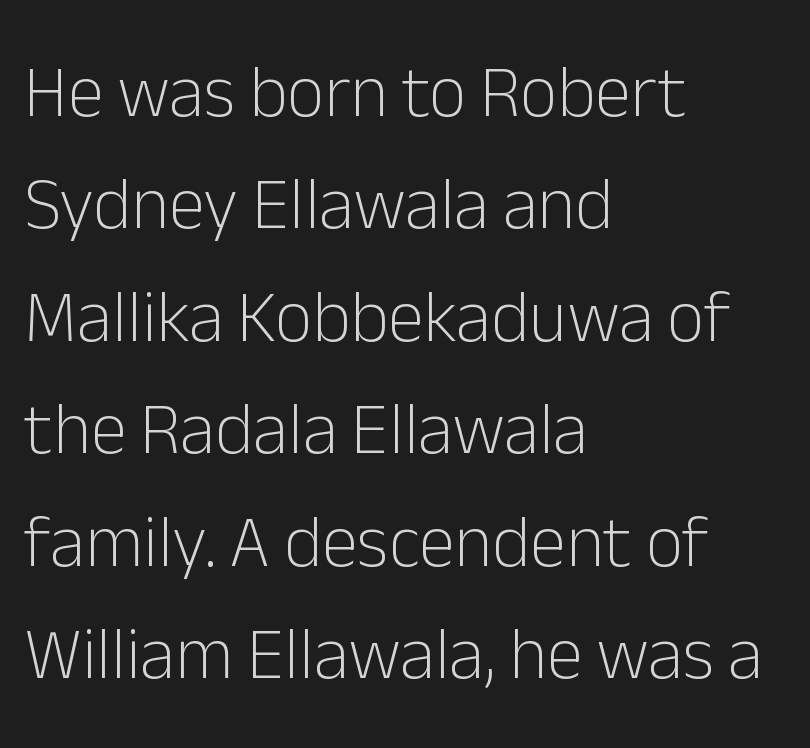
Q: Is the text bold? A: No.
Q: Is the text italic (slanted)? A: No, it is upright.
Q: Is the typeface a serif or a sans-serif typeface? A: Sans-serif.
Q: Is the text underlined? A: No.
Q: How is the paragraph aligned? A: Left-aligned.
Q: Is the spacing between letters normal or unusually wide? A: Normal.
Q: Is the spacing between lines tight, normal or loose? A: Normal.
Q: Width (condensed, normal, or wide)? A: Normal.
Q: Stroke contrast? A: Low.
Q: x-height? A: Medium.
Q: Monospaced? A: No.
